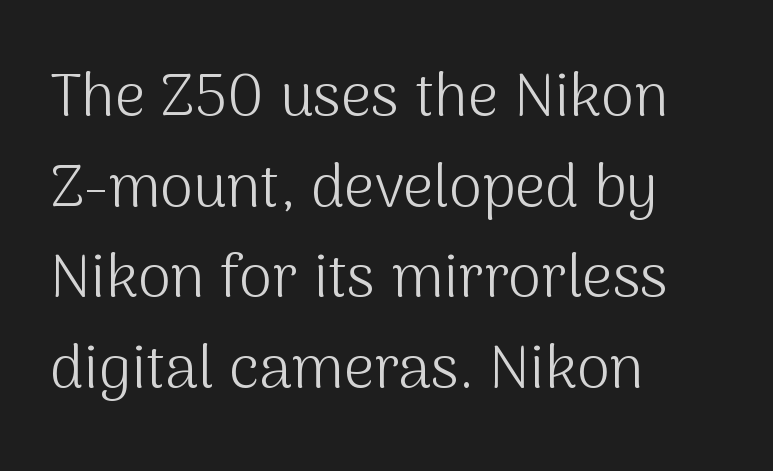
The image shows 60 px light sans-serif type, upright; set left-aligned, normal line spacing (1.51x), normal letter spacing, not underlined; medium stroke contrast and a medium x-height.
